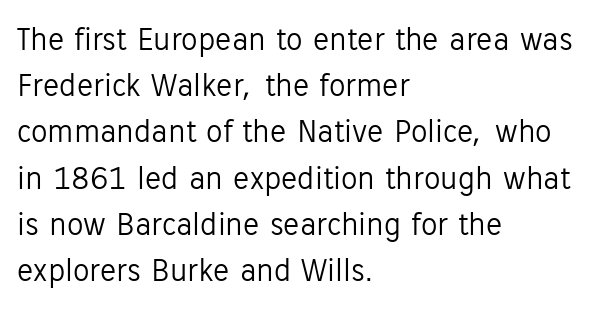
{"serif": "no", "italic": "no", "bold": "no", "weight": "light", "width": "normal", "stroke_contrast": "low", "x_height": "medium", "monospaced": "no", "underline": "no", "align": "left", "line_spacing": "normal", "line_spacing_ratio": 1.4, "letter_spacing": "normal", "letter_spacing_em": 0.0, "glyph_px": 33}
